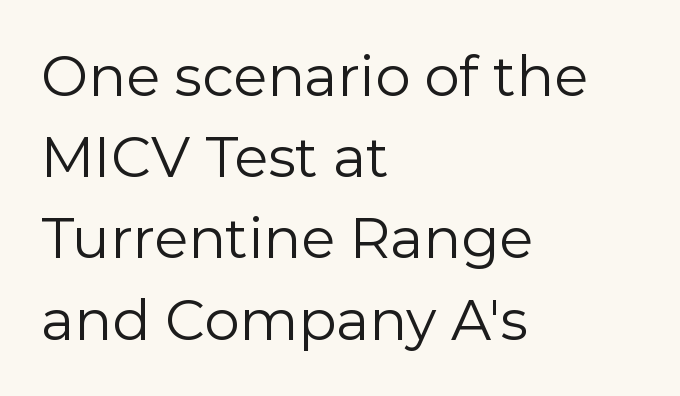
The image shows 56 px regular-weight sans-serif type, upright; set left-aligned, normal line spacing (1.45x), normal letter spacing, not underlined; low stroke contrast and a medium x-height.
